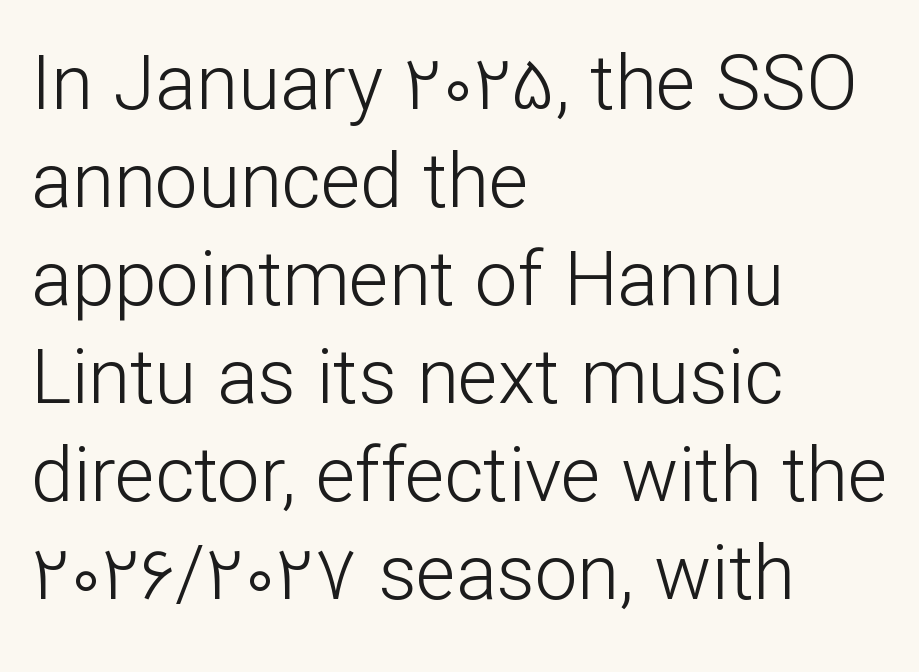
{"serif": "no", "italic": "no", "bold": "no", "weight": "light", "width": "normal", "stroke_contrast": "low", "x_height": "medium", "monospaced": "no", "underline": "no", "align": "left", "line_spacing": "normal", "line_spacing_ratio": 1.29, "letter_spacing": "normal", "letter_spacing_em": 0.0, "glyph_px": 76}
